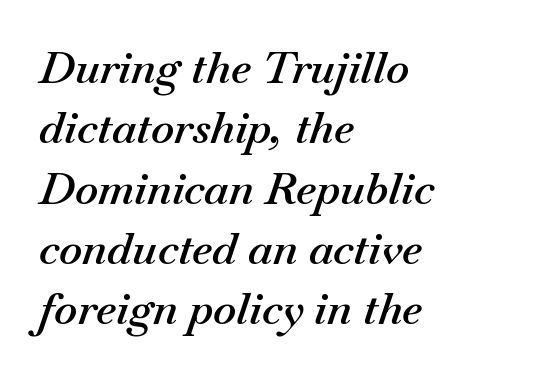
{"italic": "yes", "lean": "right", "slant_degrees": 18, "bold": "semi", "weight": "semibold", "width": "normal", "stroke_contrast": "medium", "x_height": "small", "monospaced": "no", "underline": "no", "align": "left", "line_spacing": "normal", "line_spacing_ratio": 1.37, "letter_spacing": "normal", "letter_spacing_em": 0.0, "glyph_px": 44}
